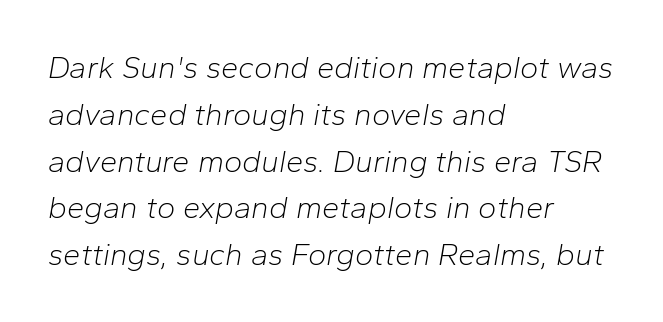
Q: Is the text bold? A: No.
Q: Is the text italic (slanted)? A: Yes, it leans right by about 10 degrees.
Q: Is the text underlined? A: No.
Q: How is the paragraph aligned? A: Left-aligned.
Q: Is the spacing between letters normal or unusually wide? A: Normal.
Q: Is the spacing between lines tight, normal or loose? A: Normal.
Q: Width (condensed, normal, or wide)? A: Normal.
Q: Stroke contrast? A: Low.
Q: x-height? A: Medium.
Q: Monospaced? A: No.
